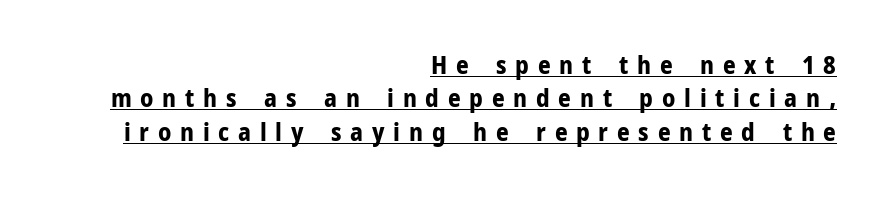
The image shows 25 px bold type, upright; set right-aligned, normal line spacing (1.34x), unusually wide letter spacing (+0.35 em), underlined.
